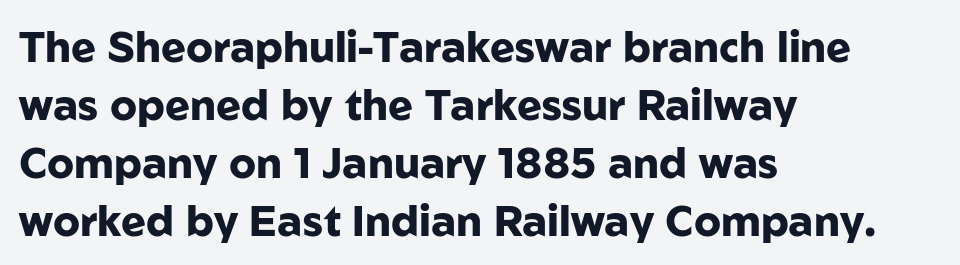
{"serif": "no", "italic": "no", "bold": "yes", "weight": "heavy", "width": "normal", "stroke_contrast": "low", "x_height": "medium", "monospaced": "no", "underline": "no", "align": "left", "line_spacing": "normal", "line_spacing_ratio": 1.38, "letter_spacing": "normal", "letter_spacing_em": 0.0, "glyph_px": 42}
